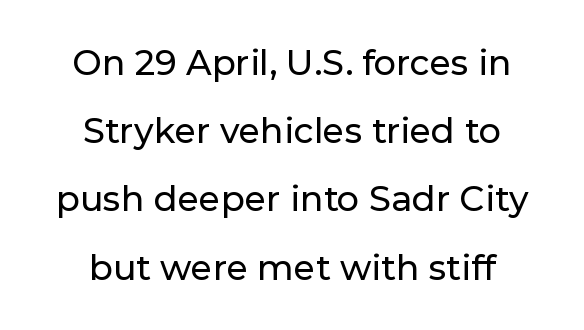
{"serif": "no", "italic": "no", "width": "normal", "stroke_contrast": "low", "x_height": "medium", "monospaced": "no", "underline": "no", "align": "center", "line_spacing": "loose", "line_spacing_ratio": 1.95, "letter_spacing": "normal", "letter_spacing_em": 0.0, "glyph_px": 35}
